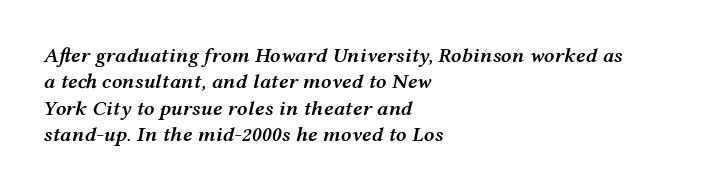
{"italic": "yes", "lean": "right", "slant_degrees": 12, "bold": "semi", "underline": "no", "align": "left", "line_spacing": "normal", "line_spacing_ratio": 1.26, "letter_spacing": "normal", "letter_spacing_em": 0.0, "glyph_px": 21}
